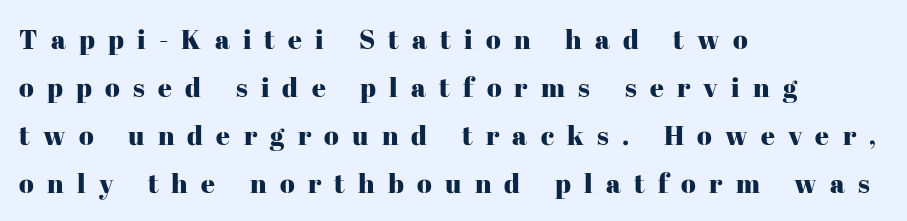
Line starts are locked; line ends wander. Honestly, there is no underline to notice here at all. This is roman type, the default non-slanted kind. Short note: letters widely spaced.
